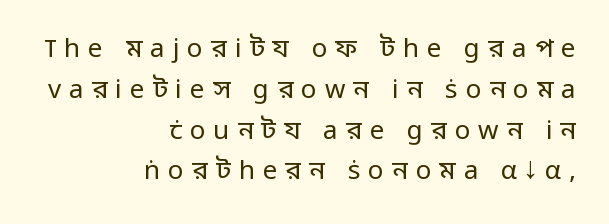
Q: Is the text bold? A: No.
Q: Is the text italic (slanted)? A: No, it is upright.
Q: Is the text underlined? A: No.
Q: How is the paragraph aligned? A: Right-aligned.
Q: Is the spacing between letters normal or unusually wide? A: Unusually wide.
Q: Is the spacing between lines tight, normal or loose? A: Normal.
